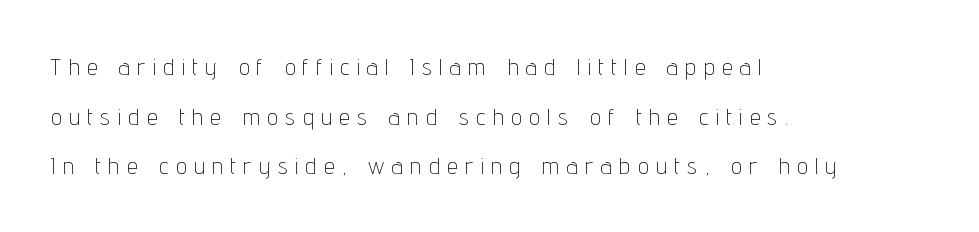
The image shows 24 px text type, upright; set left-aligned, loose line spacing (2.07x), unusually wide letter spacing (+0.32 em), not underlined.
